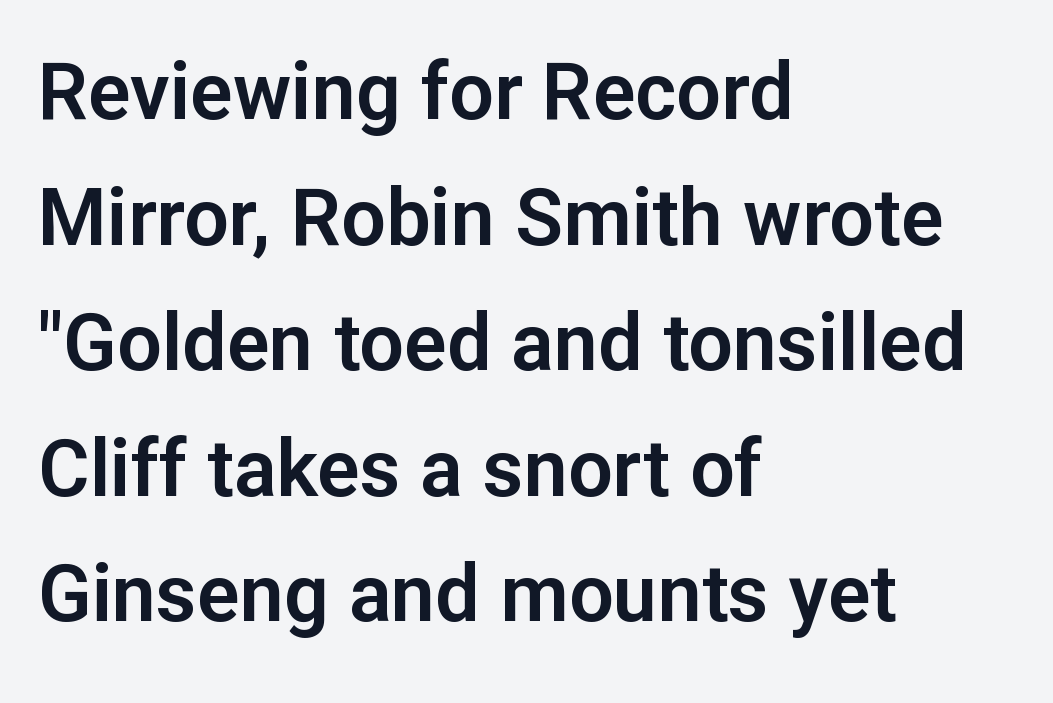
Q: Is the text italic (slanted)? A: No, it is upright.
Q: Is the typeface a serif or a sans-serif typeface? A: Sans-serif.
Q: Is the text underlined? A: No.
Q: How is the paragraph aligned? A: Left-aligned.
Q: Is the spacing between letters normal or unusually wide? A: Normal.
Q: Is the spacing between lines tight, normal or loose? A: Normal.
Q: Width (condensed, normal, or wide)? A: Normal.
Q: Stroke contrast? A: Low.
Q: x-height? A: Medium.
Q: Monospaced? A: No.
